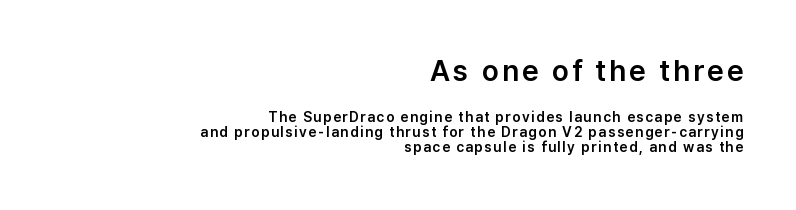
A roman cut, with each character standing at attention. These lines are composed in type without serifs. Notice how descenders almost collide with the ascenders below — that's tight leading. Scale decreases going downward across the two blocks. You could not count columns in this text — the font is proportionally spaced.
